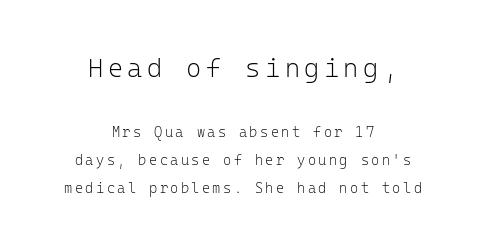
Every stem runs plumb, perpendicular to the baseline. Clear beneath every line of the passage. The more generous point size was reserved for the upper chunk. These lines stand farther apart than default settings would place them. Neither beginnings nor endings align; midpoints do.
